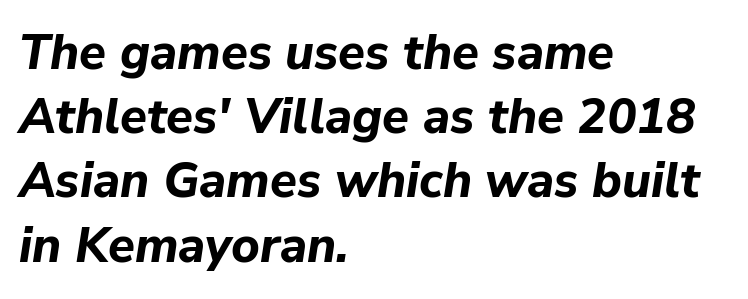
Q: Is the text bold? A: Yes.
Q: Is the text italic (slanted)? A: Yes, it leans right by about 9 degrees.
Q: Is the text underlined? A: No.
Q: How is the paragraph aligned? A: Left-aligned.
Q: Is the spacing between letters normal or unusually wide? A: Normal.
Q: Is the spacing between lines tight, normal or loose? A: Normal.
Q: Width (condensed, normal, or wide)? A: Normal.
Q: Stroke contrast? A: Low.
Q: x-height? A: Medium.
Q: Monospaced? A: No.
